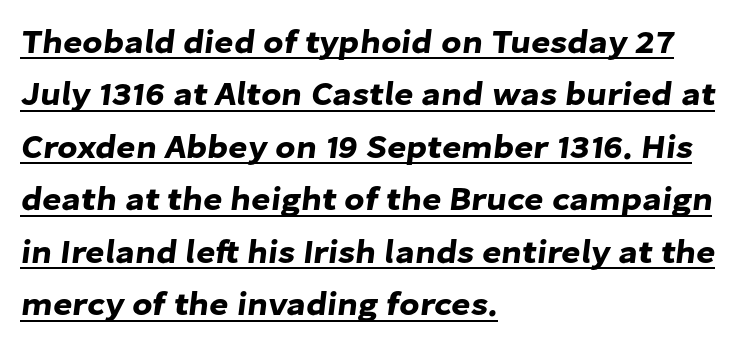
{"serif": "no", "width": "normal", "stroke_contrast": "low", "x_height": "medium", "monospaced": "no", "underline": "yes", "align": "left", "line_spacing": "normal", "line_spacing_ratio": 1.59, "letter_spacing": "normal", "letter_spacing_em": 0.0, "glyph_px": 33}
